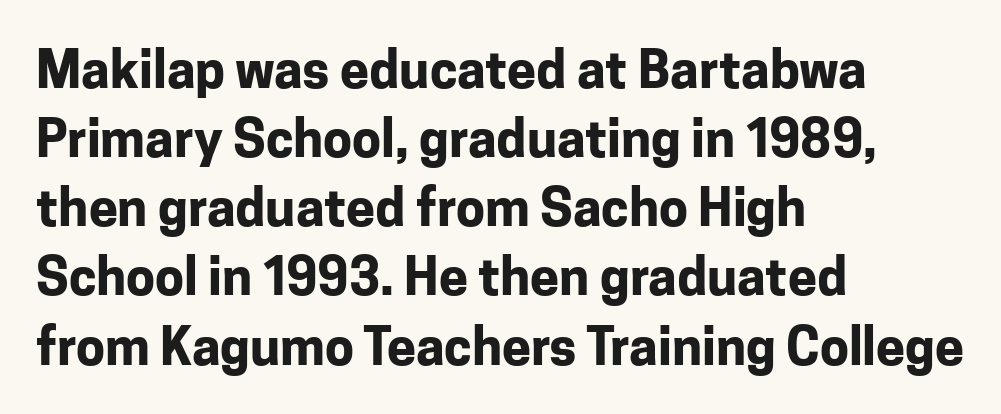
The image shows 52 px bold sans-serif type, upright; set left-aligned, normal line spacing (1.33x), normal letter spacing, not underlined; low stroke contrast and a medium x-height.
